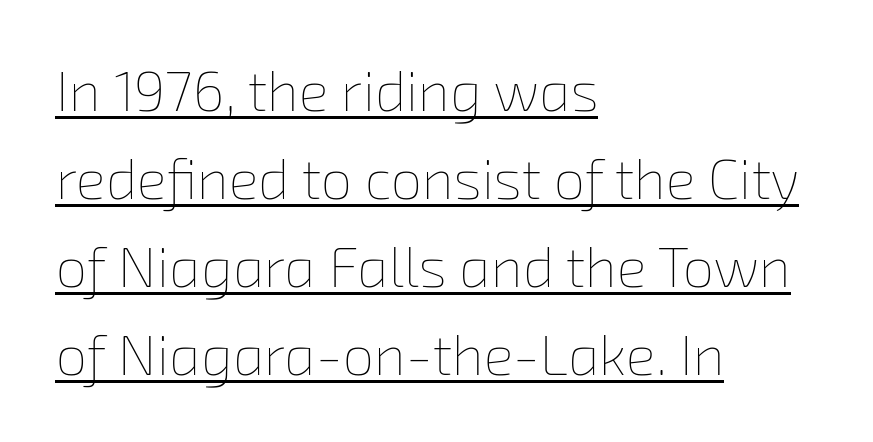
{"bold": "no", "weight": "thin", "width": "normal", "stroke_contrast": "low", "x_height": "medium", "monospaced": "no", "underline": "yes", "align": "left", "line_spacing": "normal", "line_spacing_ratio": 1.57, "letter_spacing": "normal", "letter_spacing_em": 0.0, "glyph_px": 56}
